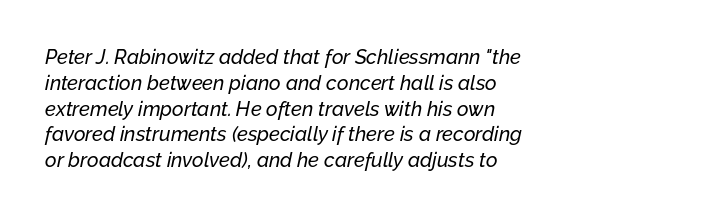
Q: Is the text italic (slanted)? A: Yes, it leans right by about 12 degrees.
Q: Is the text underlined? A: No.
Q: How is the paragraph aligned? A: Left-aligned.
Q: Is the spacing between letters normal or unusually wide? A: Normal.
Q: Is the spacing between lines tight, normal or loose? A: Normal.
